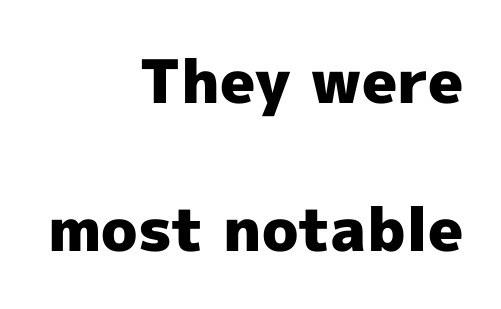
Has an underline been added? It has not. The letters advance in unequal steps, a hallmark of proportional type. Stroke thickness is high; the sample reads as a true bold. Look at the bottom of the vertical strokes: they stop flat, with no serifs.
